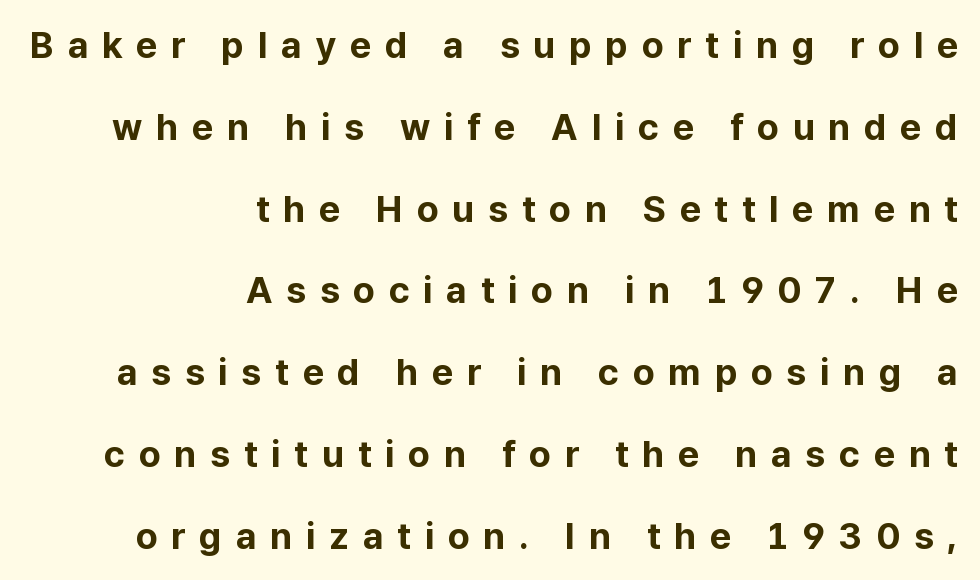
{"serif": "no", "italic": "no", "bold": "yes", "weight": "bold", "width": "normal", "stroke_contrast": "low", "x_height": "medium", "monospaced": "no", "underline": "no", "align": "right", "line_spacing": "loose", "line_spacing_ratio": 2.21, "letter_spacing": "wide", "letter_spacing_em": 0.37, "glyph_px": 37}
